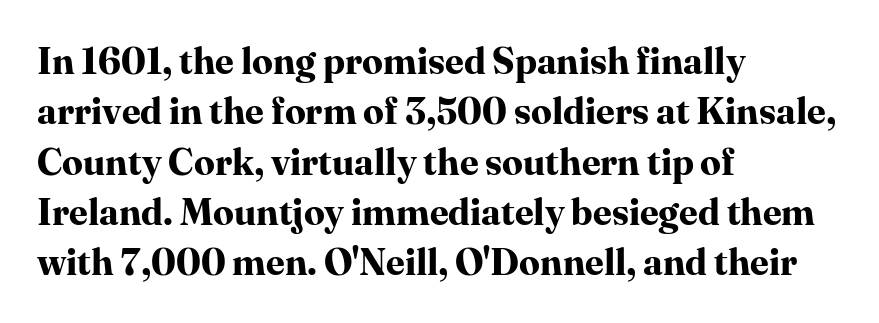
Q: Is the text bold? A: Yes.
Q: Is the text italic (slanted)? A: No, it is upright.
Q: Is the typeface a serif or a sans-serif typeface? A: Serif.
Q: Is the text underlined? A: No.
Q: How is the paragraph aligned? A: Left-aligned.
Q: Is the spacing between letters normal or unusually wide? A: Normal.
Q: Is the spacing between lines tight, normal or loose? A: Normal.
Q: Width (condensed, normal, or wide)? A: Normal.
Q: Stroke contrast? A: High.
Q: x-height? A: Medium.
Q: Monospaced? A: No.
